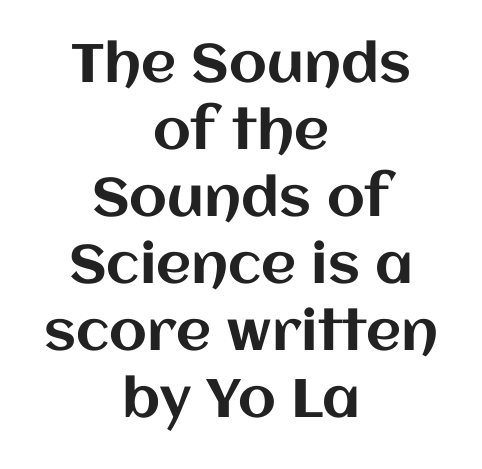
{"italic": "no", "width": "normal", "stroke_contrast": "medium", "x_height": "large", "monospaced": "no", "underline": "no", "align": "center", "line_spacing_ratio": 1.24, "letter_spacing": "normal", "letter_spacing_em": 0.0, "glyph_px": 54}
